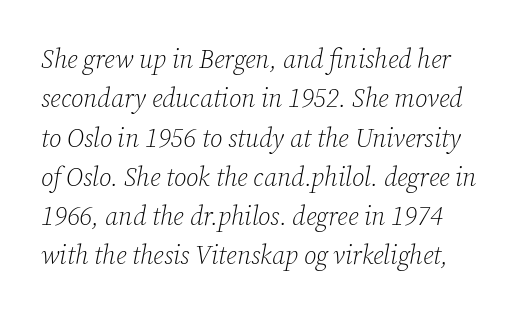
Evenly set lines give the paragraph a standard silhouette. Look at the tracking — it's just the regular setting, nothing added. Stroke mass is kept to a normal reading level or below. In terms of posture, this sample is oblique. Type without underlining.
